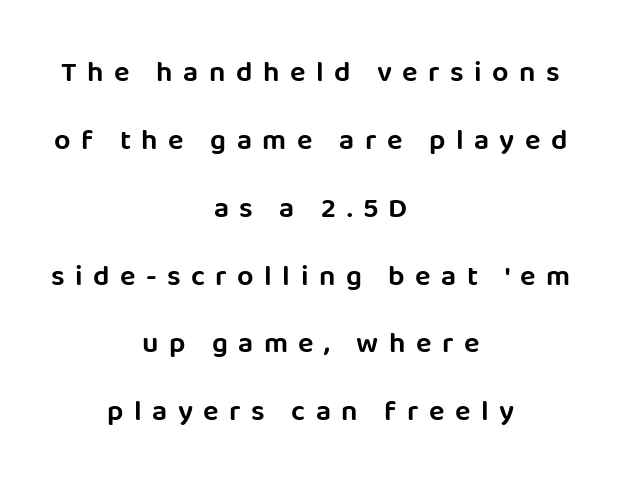
The image shows 29 px sans-serif type, upright; set centered, loose line spacing (2.34x), unusually wide letter spacing (+0.36 em), not underlined; low stroke contrast and a large x-height.
